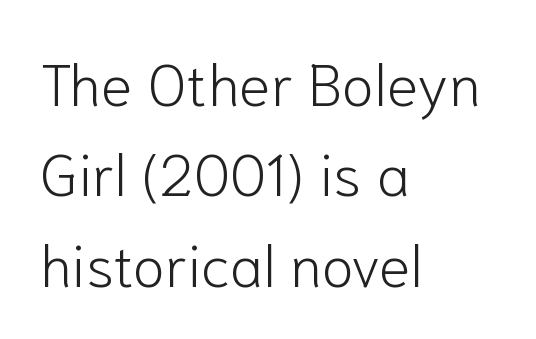
The image shows 59 px light sans-serif type, upright; set left-aligned, normal line spacing (1.53x), normal letter spacing, not underlined; low stroke contrast and a medium x-height.
